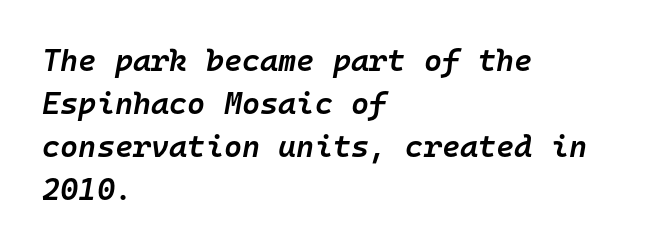
Q: Is the text bold? A: Semi-bold.
Q: Is the text italic (slanted)? A: Yes, it leans right by about 10 degrees.
Q: Is the text underlined? A: No.
Q: How is the paragraph aligned? A: Left-aligned.
Q: Is the spacing between letters normal or unusually wide? A: Normal.
Q: Is the spacing between lines tight, normal or loose? A: Normal.
Q: Width (condensed, normal, or wide)? A: Normal.
Q: Stroke contrast? A: Low.
Q: x-height? A: Medium.
Q: Monospaced? A: Yes.
